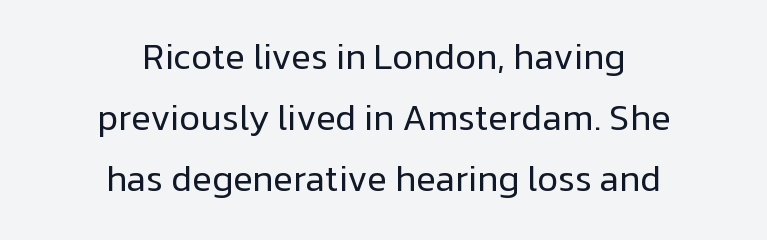
{"serif": "no", "italic": "no", "bold": "no", "weight": "regular", "width": "normal", "stroke_contrast": "low", "x_height": "medium", "monospaced": "no", "underline": "no", "align": "center", "line_spacing": "normal", "line_spacing_ratio": 1.69, "letter_spacing": "normal", "letter_spacing_em": 0.0, "glyph_px": 36}
